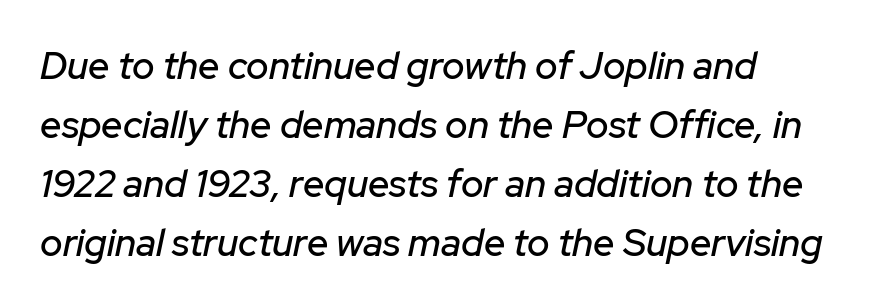
{"italic": "yes", "lean": "right", "slant_degrees": 12, "width": "normal", "stroke_contrast": "low", "x_height": "medium", "monospaced": "no", "underline": "no", "align": "left", "line_spacing": "normal", "line_spacing_ratio": 1.55, "letter_spacing": "normal", "letter_spacing_em": 0.0, "glyph_px": 38}
